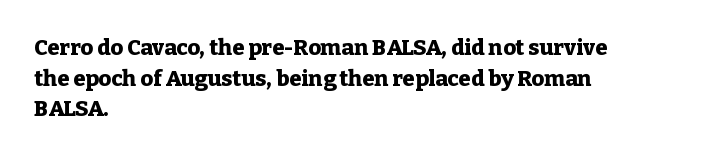
If you drew a line through each stem, it would be perfectly vertical. A normal amount of white space separates one row of letters from the next. Unmarked baselines from the first word to the last. Pretty heavy lettering here — definitely bold. The paragraph has a hard left edge and a soft right edge. These lines keep a tight, regular rhythm from letter to letter.
